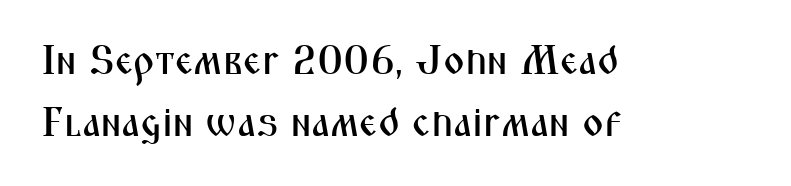
Q: Is the text italic (slanted)? A: No, it is upright.
Q: Is the typeface a serif or a sans-serif typeface? A: Sans-serif.
Q: Is the text underlined? A: No.
Q: How is the paragraph aligned? A: Left-aligned.
Q: Is the spacing between letters normal or unusually wide? A: Normal.
Q: Is the spacing between lines tight, normal or loose? A: Normal.
Q: Width (condensed, normal, or wide)? A: Condensed.
Q: Stroke contrast? A: Medium.
Q: x-height? A: Medium.
Q: Monospaced? A: No.
